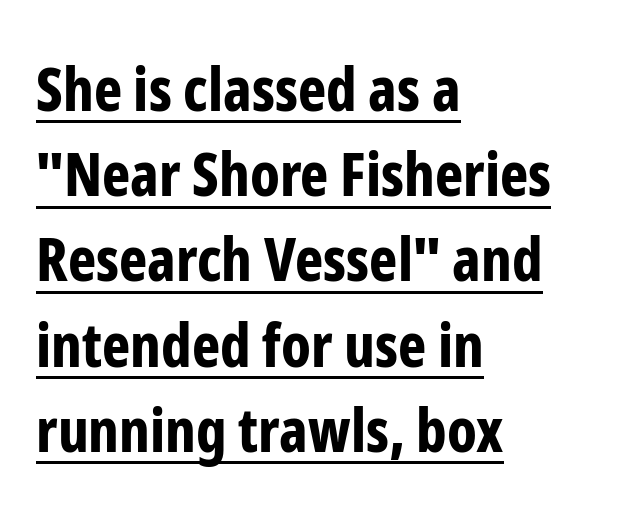
Q: Is the text bold? A: Yes.
Q: Is the text italic (slanted)? A: No, it is upright.
Q: Is the typeface a serif or a sans-serif typeface? A: Sans-serif.
Q: Is the text underlined? A: Yes.
Q: How is the paragraph aligned? A: Left-aligned.
Q: Is the spacing between letters normal or unusually wide? A: Normal.
Q: Is the spacing between lines tight, normal or loose? A: Normal.
Q: Width (condensed, normal, or wide)? A: Condensed.
Q: Stroke contrast? A: Low.
Q: x-height? A: Medium.
Q: Monospaced? A: No.
